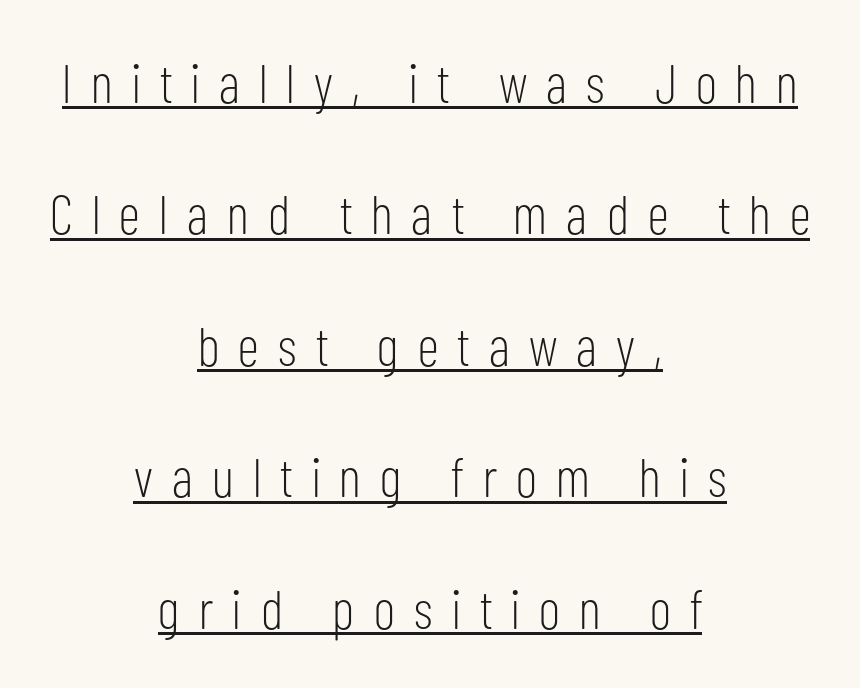
What kind of face is this? One without serifs — a sans. This sample uses an upright cut, with every glyph sitting square on the baseline. Here the designer chose a conventional face with non-uniform glyph widths. Where is the straight margin? There isn't one; the lines are centered.
